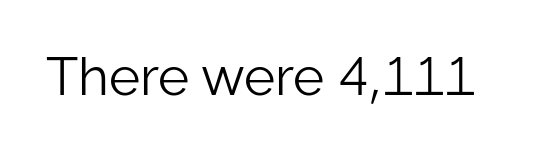
Q: Is the text bold? A: No.
Q: Is the text italic (slanted)? A: No, it is upright.
Q: Is the typeface a serif or a sans-serif typeface? A: Sans-serif.
Q: Is the text underlined? A: No.
Q: Is the spacing between letters normal or unusually wide? A: Normal.
Q: Width (condensed, normal, or wide)? A: Normal.
Q: Stroke contrast? A: Low.
Q: x-height? A: Medium.
Q: Monospaced? A: No.
